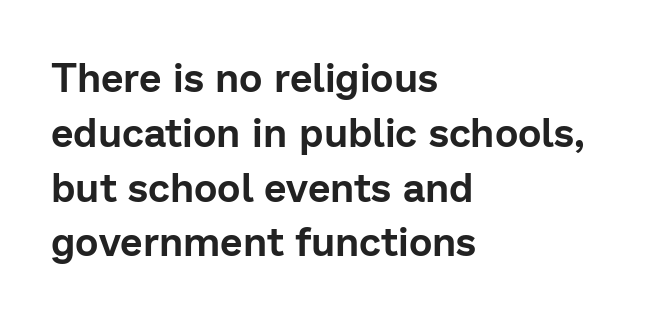
{"serif": "no", "italic": "no", "width": "normal", "stroke_contrast": "low", "x_height": "medium", "monospaced": "no", "underline": "no", "align": "left", "line_spacing": "normal", "line_spacing_ratio": 1.37, "letter_spacing": "normal", "letter_spacing_em": 0.0, "glyph_px": 40}
